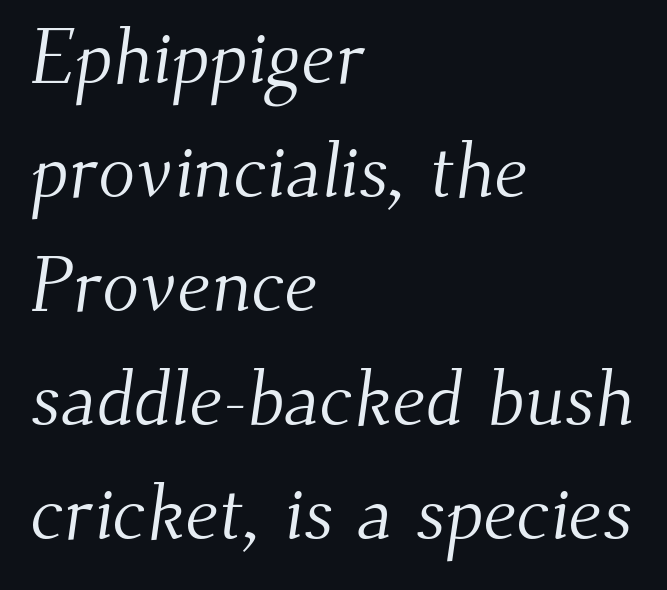
Q: Is the text bold? A: No.
Q: Is the typeface a serif or a sans-serif typeface? A: Serif.
Q: Is the text underlined? A: No.
Q: How is the paragraph aligned? A: Left-aligned.
Q: Is the spacing between letters normal or unusually wide? A: Normal.
Q: Is the spacing between lines tight, normal or loose? A: Normal.
Q: Width (condensed, normal, or wide)? A: Normal.
Q: Stroke contrast? A: Medium.
Q: x-height? A: Small.
Q: Monospaced? A: No.
